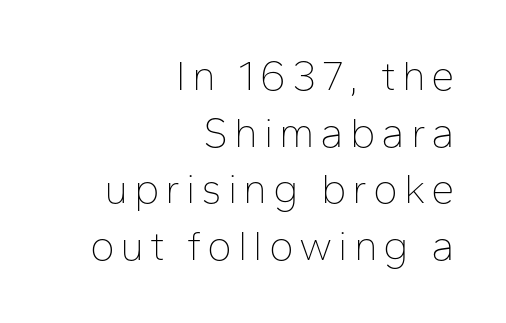
{"serif": "no", "italic": "no", "bold": "no", "weight": "thin", "width": "normal", "stroke_contrast": "low", "x_height": "medium", "monospaced": "no", "underline": "no", "align": "right", "line_spacing": "normal", "line_spacing_ratio": 1.35, "glyph_px": 42}
